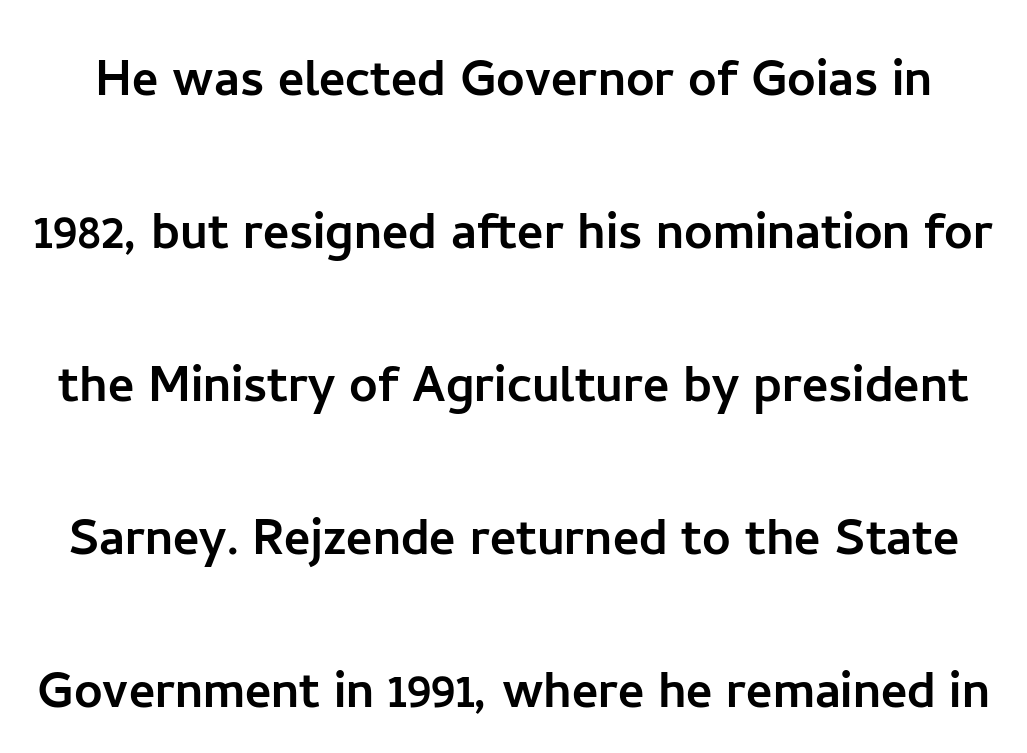
The image shows 63 px sans-serif type, upright; set loose line spacing (2.43x), normal letter spacing, not underlined; low stroke contrast and a medium x-height.
